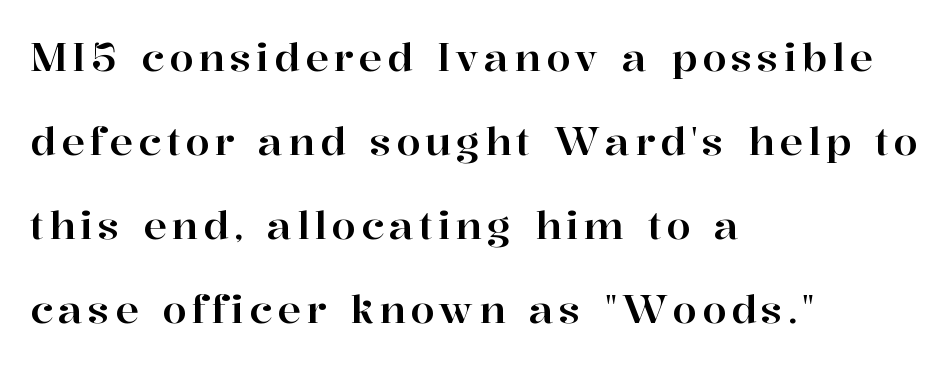
{"serif": "yes", "italic": "no", "width": "normal", "stroke_contrast": "high", "x_height": "medium", "monospaced": "no", "underline": "no", "align": "left", "line_spacing": "loose", "line_spacing_ratio": 2.15, "glyph_px": 39}
